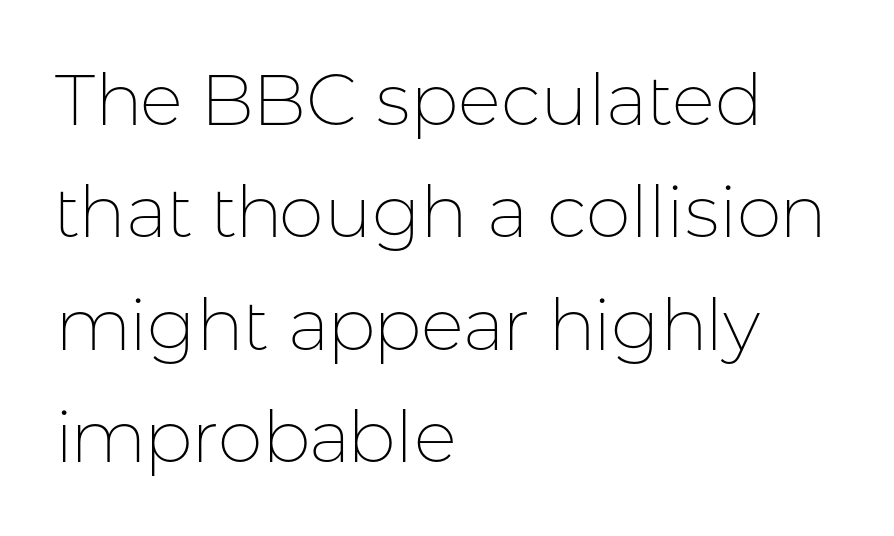
Q: Is the text bold? A: No.
Q: Is the text italic (slanted)? A: No, it is upright.
Q: Is the typeface a serif or a sans-serif typeface? A: Sans-serif.
Q: Is the text underlined? A: No.
Q: How is the paragraph aligned? A: Left-aligned.
Q: Is the spacing between letters normal or unusually wide? A: Normal.
Q: Is the spacing between lines tight, normal or loose? A: Normal.
Q: Width (condensed, normal, or wide)? A: Normal.
Q: Stroke contrast? A: Low.
Q: x-height? A: Medium.
Q: Monospaced? A: No.
